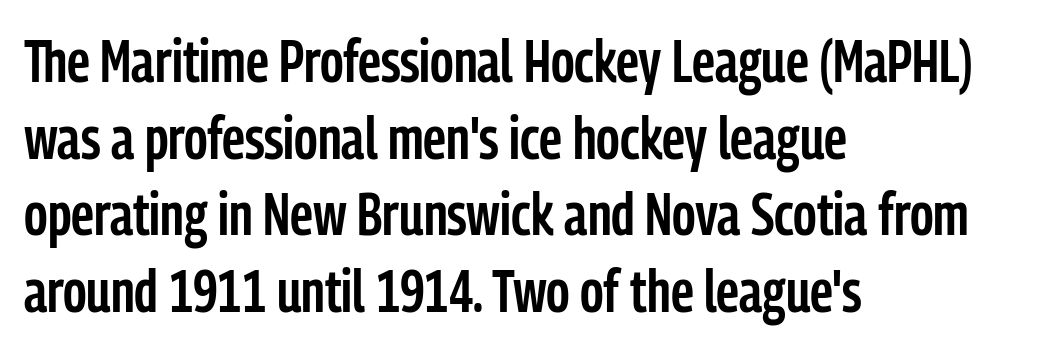
The image shows 59 px semibold, condensed sans-serif type, upright; set left-aligned, normal line spacing (1.3x), normal letter spacing, not underlined; low stroke contrast and a medium x-height.
